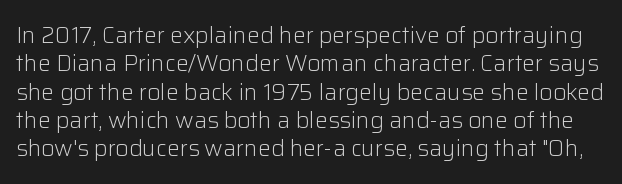
This reads as an unemphasized weight, regular at the heaviest. Nobody drew a line under any word here. The type is set solid horizontally, with unmodified tracking. You can tell it's not italic because the verticals are truly vertical.
